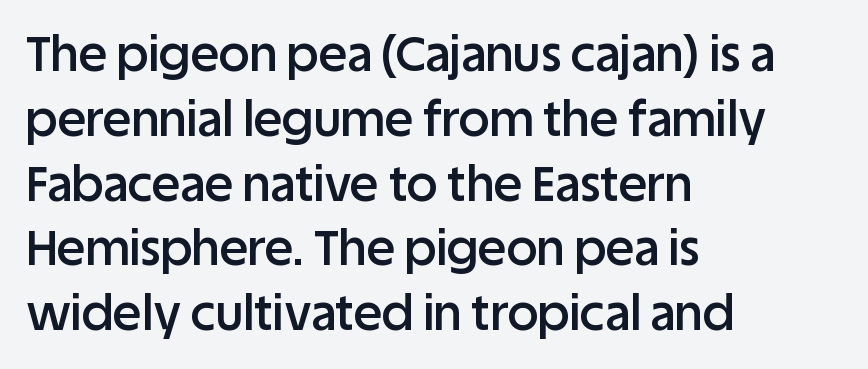
The image shows 48 px semibold sans-serif type, upright; set left-aligned, normal line spacing (1.35x), normal letter spacing, not underlined; low stroke contrast and a large x-height.
